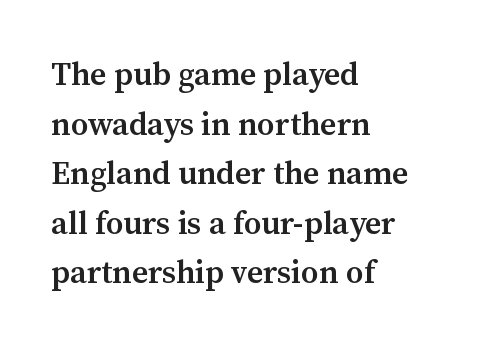
{"serif": "yes", "italic": "no", "bold": "semi", "weight": "semibold", "width": "normal", "stroke_contrast": "medium", "x_height": "medium", "monospaced": "no", "underline": "no", "align": "left", "line_spacing": "normal", "line_spacing_ratio": 1.55, "letter_spacing": "normal", "letter_spacing_em": 0.0, "glyph_px": 32}
